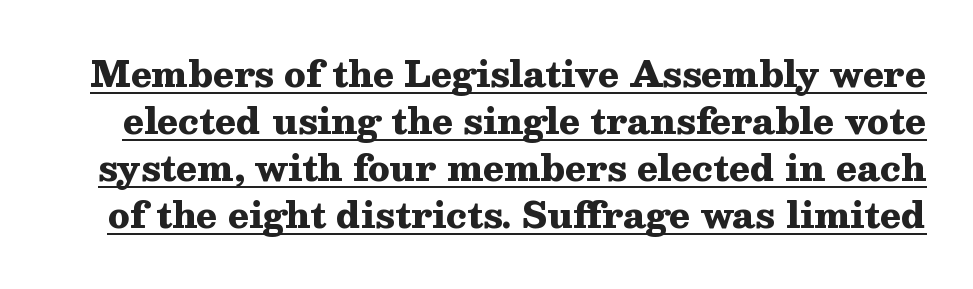
Q: Is the text bold? A: Yes.
Q: Is the text italic (slanted)? A: No, it is upright.
Q: Is the typeface a serif or a sans-serif typeface? A: Serif.
Q: Is the text underlined? A: Yes.
Q: Is the spacing between letters normal or unusually wide? A: Normal.
Q: Is the spacing between lines tight, normal or loose? A: Normal.
Q: Width (condensed, normal, or wide)? A: Wide.
Q: Stroke contrast? A: Medium.
Q: x-height? A: Medium.
Q: Monospaced? A: No.
